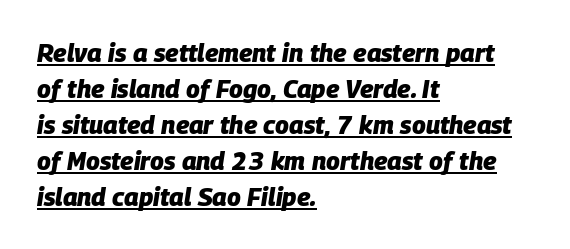
The image shows 25 px bold type, italic (leaning right); set left-aligned, normal line spacing (1.44x), normal letter spacing, underlined.
